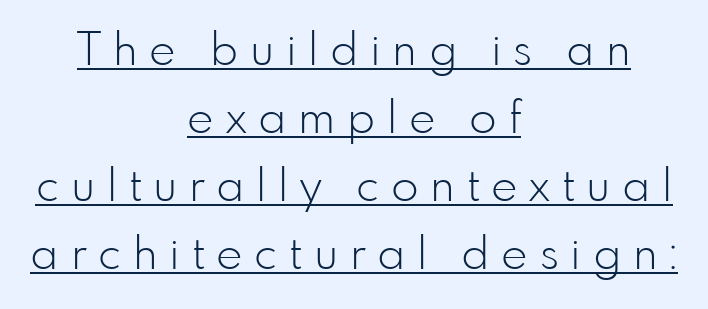
Q: Is the text bold? A: No.
Q: Is the text italic (slanted)? A: No, it is upright.
Q: Is the typeface a serif or a sans-serif typeface? A: Sans-serif.
Q: Is the text underlined? A: Yes.
Q: How is the paragraph aligned? A: Centered.
Q: Is the spacing between letters normal or unusually wide? A: Unusually wide.
Q: Is the spacing between lines tight, normal or loose? A: Normal.
Q: Width (condensed, normal, or wide)? A: Normal.
Q: Stroke contrast? A: Low.
Q: x-height? A: Small.
Q: Monospaced? A: No.
